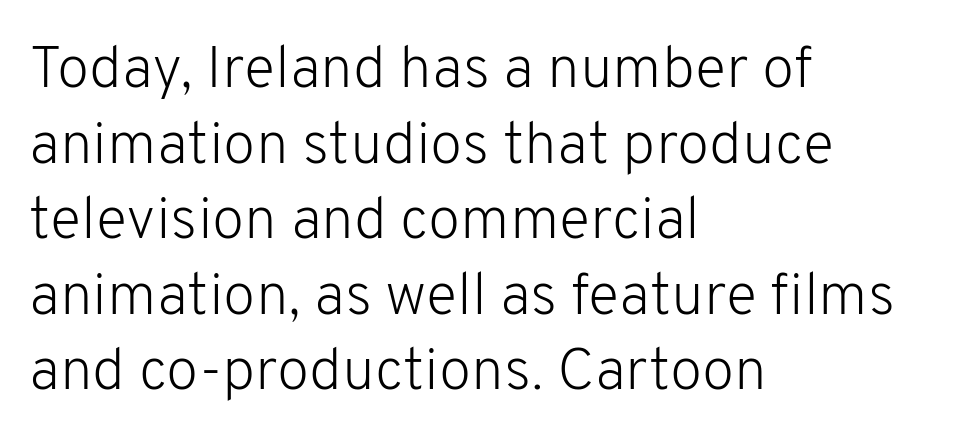
{"serif": "no", "italic": "no", "bold": "no", "weight": "light", "width": "normal", "stroke_contrast": "low", "x_height": "medium", "monospaced": "no", "underline": "no", "align": "left", "line_spacing": "normal", "line_spacing_ratio": 1.28, "letter_spacing": "normal", "letter_spacing_em": 0.0, "glyph_px": 59}
